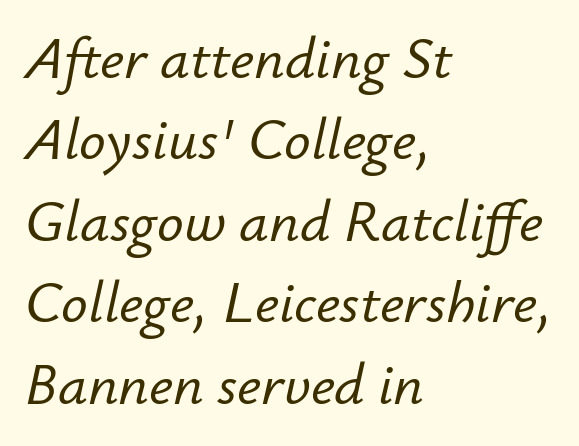
The image shows 59 px text type, italic (leaning right); set left-aligned, normal line spacing (1.38x), normal letter spacing, not underlined; low stroke contrast and a small x-height.
